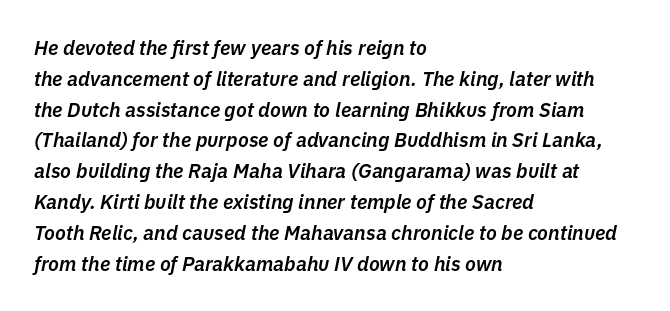
The image shows 20 px text type, italic (leaning right); set left-aligned, normal line spacing (1.54x), normal letter spacing, not underlined.
